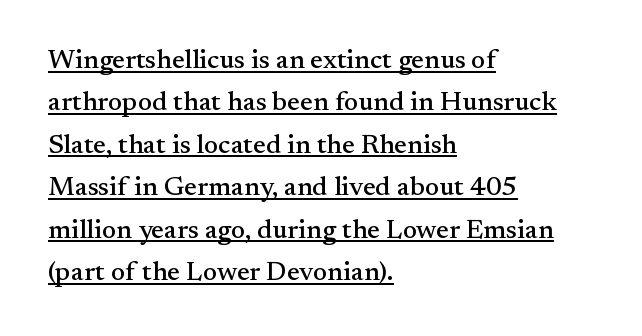
Q: Is the text italic (slanted)? A: No, it is upright.
Q: Is the text underlined? A: Yes.
Q: How is the paragraph aligned? A: Left-aligned.
Q: Is the spacing between letters normal or unusually wide? A: Normal.
Q: Is the spacing between lines tight, normal or loose? A: Normal.
